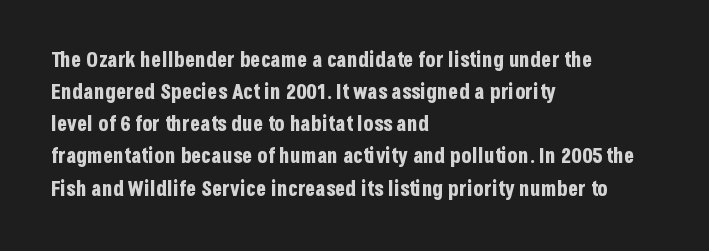
Q: Is the text bold? A: Yes.
Q: Is the text italic (slanted)? A: No, it is upright.
Q: Is the text underlined? A: No.
Q: How is the paragraph aligned? A: Left-aligned.
Q: Is the spacing between letters normal or unusually wide? A: Normal.
Q: Is the spacing between lines tight, normal or loose? A: Normal.
